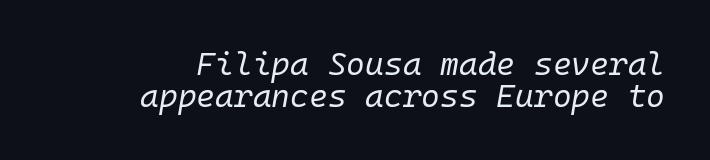
{"italic": "yes", "lean": "right", "slant_degrees": 10, "bold": "no", "weight": "regular", "width": "normal", "stroke_contrast": "low", "x_height": "medium", "monospaced": "yes", "underline": "no", "align": "right", "line_spacing": "tight", "line_spacing_ratio": 1.0, "letter_spacing": "normal", "letter_spacing_em": 0.0, "glyph_px": 32}
